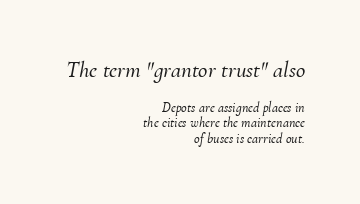
Of the two passages, the one on top uses the larger point size. Line spacing here is tight. The passage shown has conventional tracking throughout. Emphasis-style slanted type is in use. Which margin do the lines hug? The right one — the left edge is uneven. Honestly, there is no underline to notice here at all.
